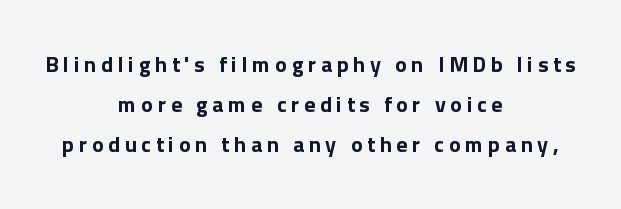
{"italic": "no", "underline": "no", "align": "center", "line_spacing_ratio": 1.82, "letter_spacing": "wide", "letter_spacing_em": 0.21, "glyph_px": 22}
